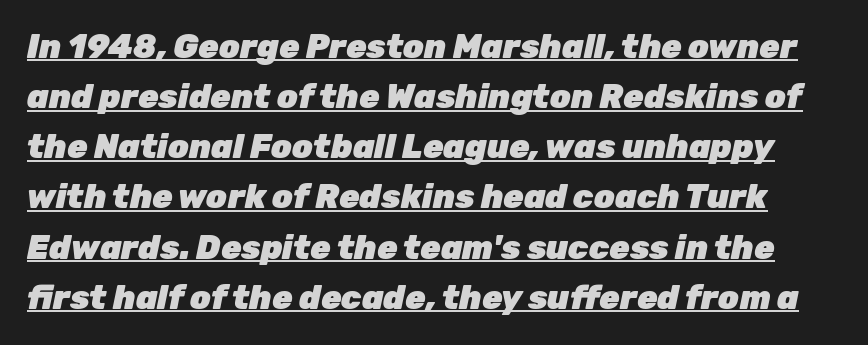
{"italic": "yes", "lean": "right", "slant_degrees": 12, "bold": "yes", "weight": "heavy", "width": "normal", "stroke_contrast": "low", "x_height": "medium", "monospaced": "no", "underline": "yes", "line_spacing": "normal", "line_spacing_ratio": 1.52, "letter_spacing": "normal", "letter_spacing_em": 0.0, "glyph_px": 33}
